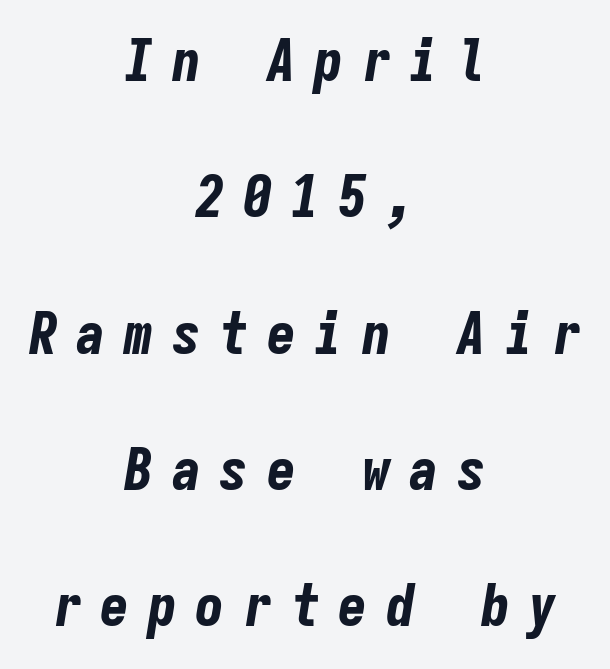
In terms of leading, this rendering errs on the spacious side. Caption: bold face, heavy strokes. Type without underlining. This rendering widens character spacing well past its baseline value. Spacing verdict: monospaced, one width for all characters.
